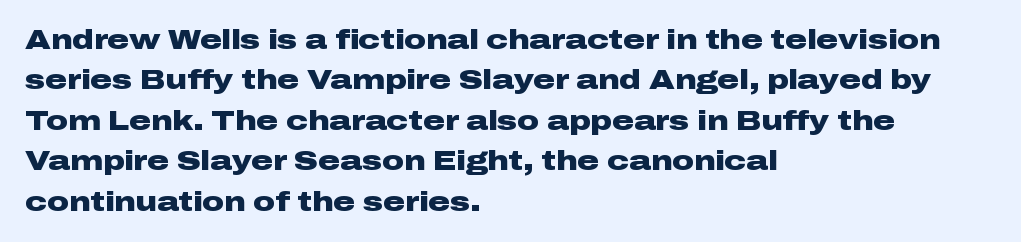
Q: Is the text bold? A: Yes.
Q: Is the text italic (slanted)? A: No, it is upright.
Q: Is the text underlined? A: No.
Q: How is the paragraph aligned? A: Left-aligned.
Q: Is the spacing between letters normal or unusually wide? A: Normal.
Q: Is the spacing between lines tight, normal or loose? A: Normal.
